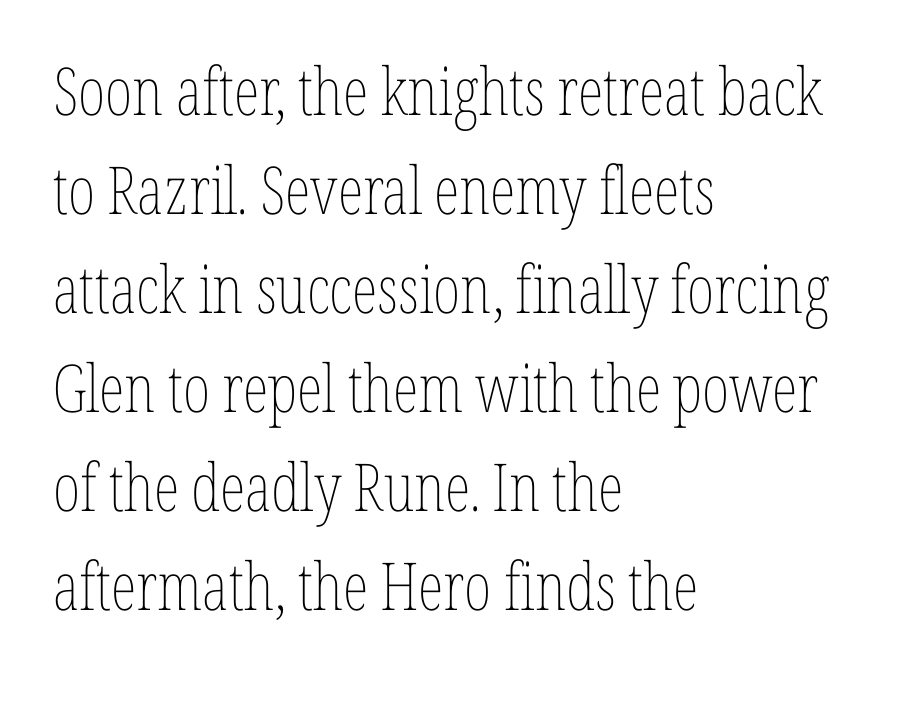
Q: Is the text bold? A: No.
Q: Is the text italic (slanted)? A: No, it is upright.
Q: Is the text underlined? A: No.
Q: How is the paragraph aligned? A: Left-aligned.
Q: Is the spacing between letters normal or unusually wide? A: Normal.
Q: Is the spacing between lines tight, normal or loose? A: Normal.
Q: Width (condensed, normal, or wide)? A: Condensed.
Q: Stroke contrast? A: Low.
Q: x-height? A: Medium.
Q: Monospaced? A: No.
